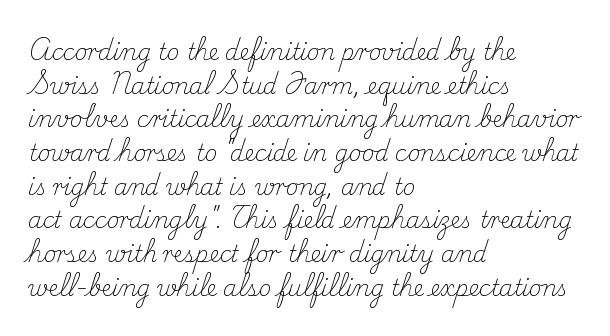
Q: Is the text bold? A: No.
Q: Is the text italic (slanted)? A: Yes.
Q: Is the text underlined? A: No.
Q: How is the paragraph aligned? A: Left-aligned.
Q: Is the spacing between letters normal or unusually wide? A: Normal.
Q: Is the spacing between lines tight, normal or loose? A: Normal.
